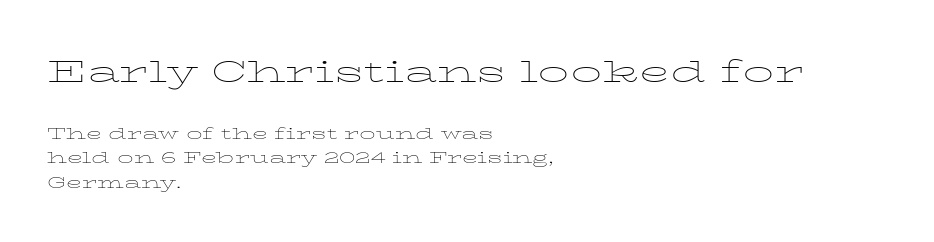
Q: Is the text bold? A: No.
Q: Is the text italic (slanted)? A: No, it is upright.
Q: Is the typeface a serif or a sans-serif typeface? A: Serif.
Q: Is the text underlined? A: No.
Q: How is the paragraph aligned? A: Left-aligned.
Q: Is the spacing between letters normal or unusually wide? A: Normal.
Q: Is the spacing between lines tight, normal or loose? A: Normal.
Q: Which block of text is set in a larger size, the first (top) or the second (bottom)? A: The first (top) one.
Q: Width (condensed, normal, or wide)? A: Wide.
Q: Stroke contrast? A: Low.
Q: x-height? A: Medium.
Q: Monospaced? A: No.
